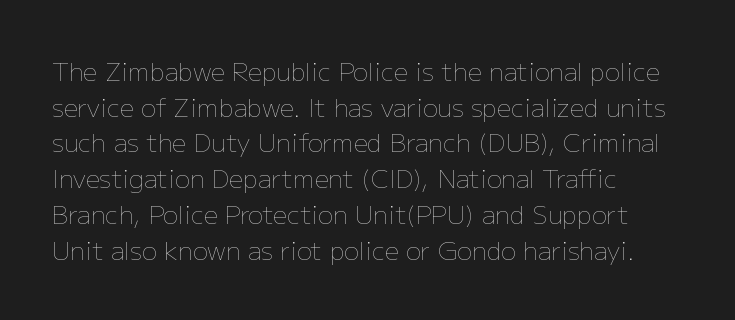
Q: Is the text bold? A: No.
Q: Is the text italic (slanted)? A: No, it is upright.
Q: Is the text underlined? A: No.
Q: How is the paragraph aligned? A: Left-aligned.
Q: Is the spacing between letters normal or unusually wide? A: Normal.
Q: Is the spacing between lines tight, normal or loose? A: Normal.
